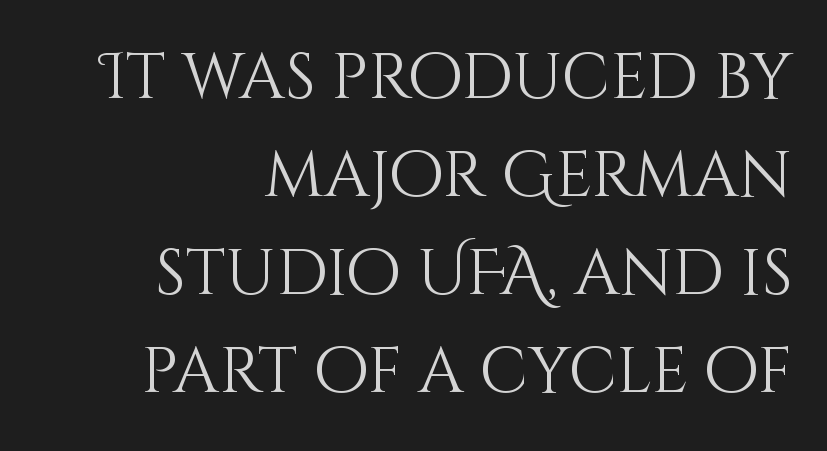
The image shows 64 px light type, upright; set right-aligned, normal line spacing (1.53x), normal letter spacing, not underlined; medium stroke contrast and a large x-height.
